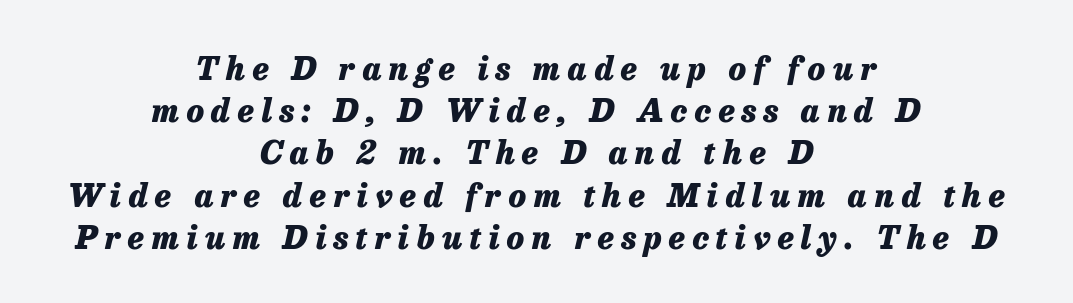
The face used here has a pronounced slope to its letters. Does extra space separate the letters? Yes, quite a lot of it. Does the leading feel generous? No, just average. A full-strength bold gives these letters their thick strokes. The setting favours the middle, as headings and verse often do.
